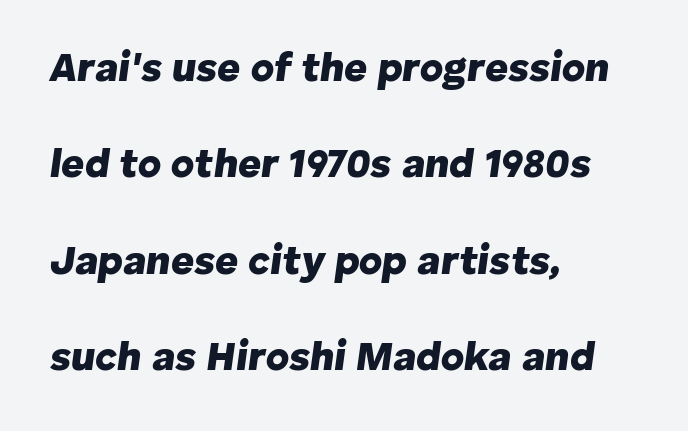
Loosely led — the rows are spread out. Varying glyph widths throughout — classic text-font behaviour. Line beginnings align vertically; line endings do not. Characters follow at the spacing the type designer built in.
